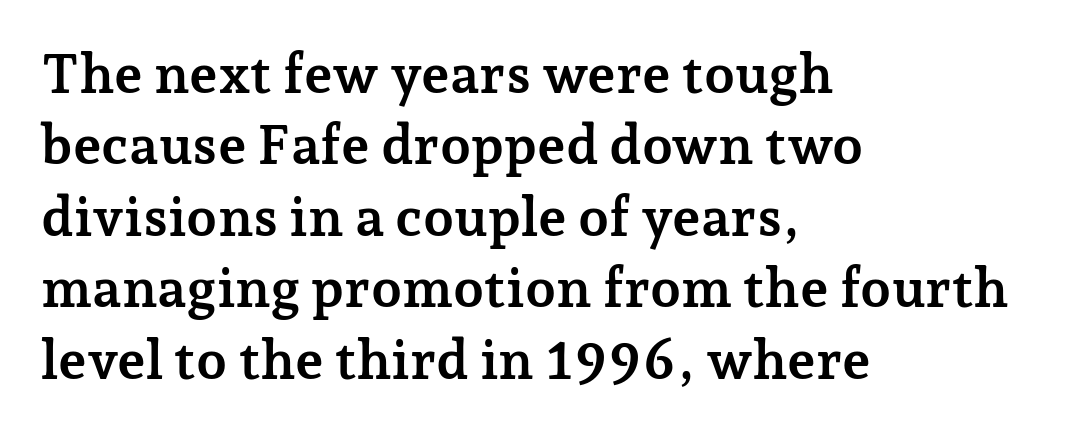
Unlike a clean sans, this face finishes its strokes with serifs. Is the type bold? Yes — the strokes are clearly thick and heavy. Is the letter spacing exaggerated? No — it looks like the ordinary default. Has an underline been added? It has not. Vertically, the passage feels balanced, rows spaced as you'd expect.
